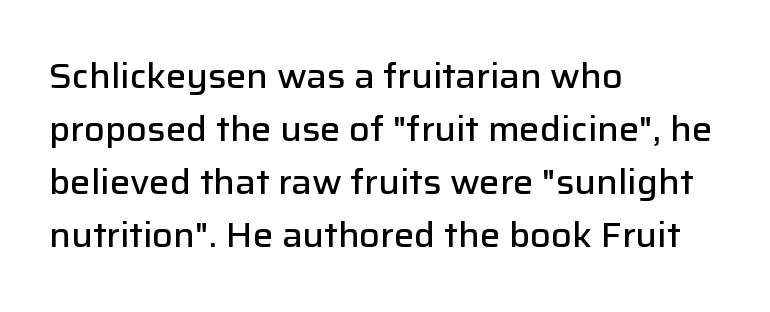
The image shows 34 px semibold sans-serif type, upright; set left-aligned, normal line spacing (1.56x), normal letter spacing, not underlined; low stroke contrast and a medium x-height.
